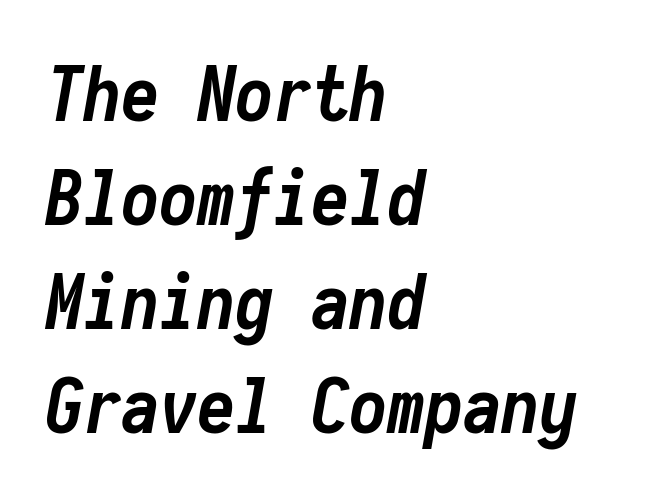
In terms of letterspacing, this is plain default setting. Horizontal alignment here is leftward, the default for most running prose. The sample has been set heavy, in full bold. Reading down the column, the eye jumps a familiar distance to each next line.
